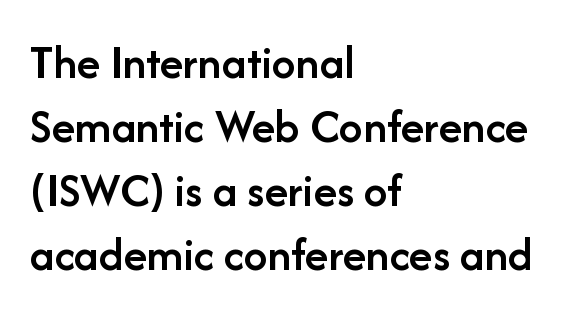
Alignment: flush left. The space beneath each line is pristine and unruled. Note the varied advance widths — an 'i' is clearly narrower than an 'm'. Students, observe: this is what conventionally led text looks like. Students, note that the glyphs here touch the page at normal intervals.
